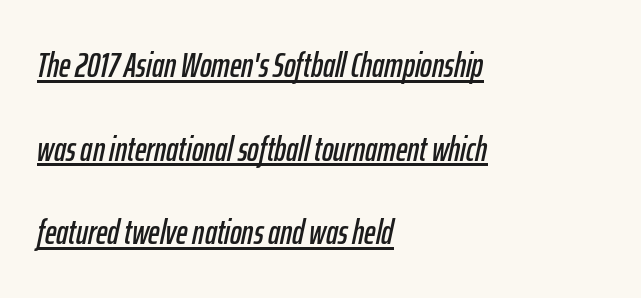
The image shows 35 px condensed type, italic (leaning right); set left-aligned, loose line spacing (2.39x), normal letter spacing, underlined; low stroke contrast and a medium x-height.
